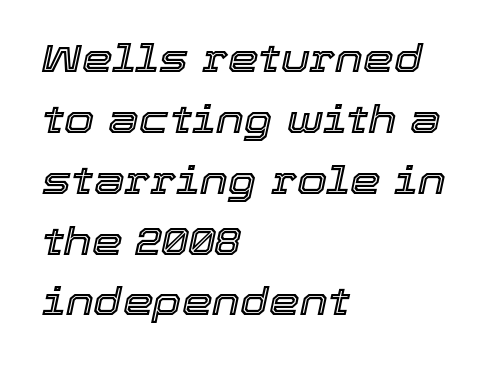
Q: Is the text italic (slanted)? A: Yes, it leans right by about 12 degrees.
Q: Is the text underlined? A: No.
Q: How is the paragraph aligned? A: Left-aligned.
Q: Is the spacing between letters normal or unusually wide? A: Normal.
Q: Is the spacing between lines tight, normal or loose? A: Normal.
Q: Width (condensed, normal, or wide)? A: Normal.
Q: x-height? A: Medium.
Q: Monospaced? A: No.
